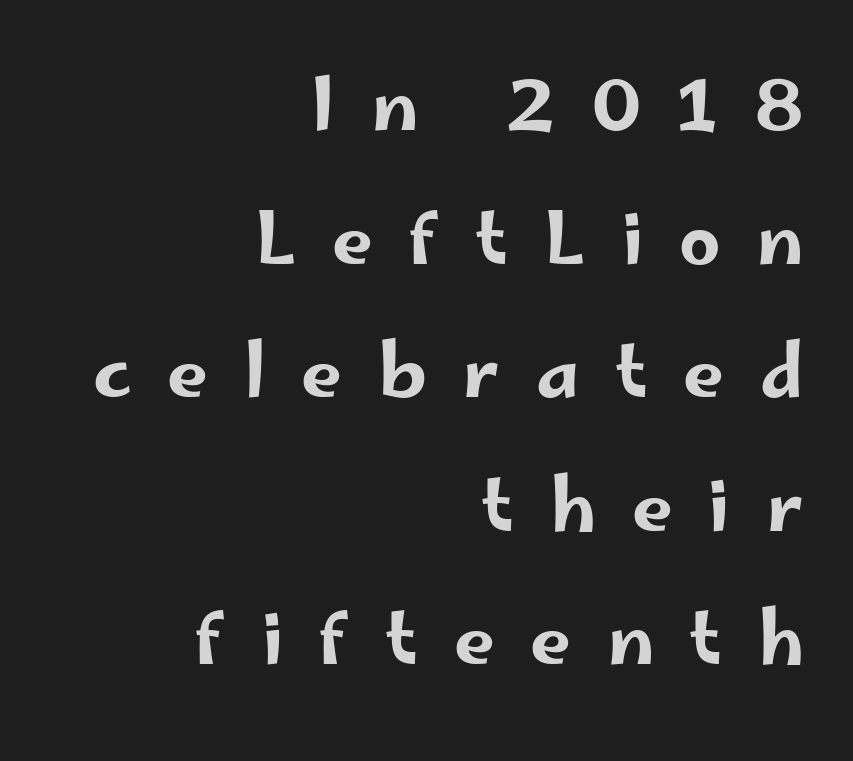
{"serif": "no", "italic": "no", "width": "wide", "stroke_contrast": "low", "x_height": "small", "monospaced": "no", "underline": "no", "align": "right", "line_spacing_ratio": 1.83, "letter_spacing": "wide", "letter_spacing_em": 0.49, "glyph_px": 73}
